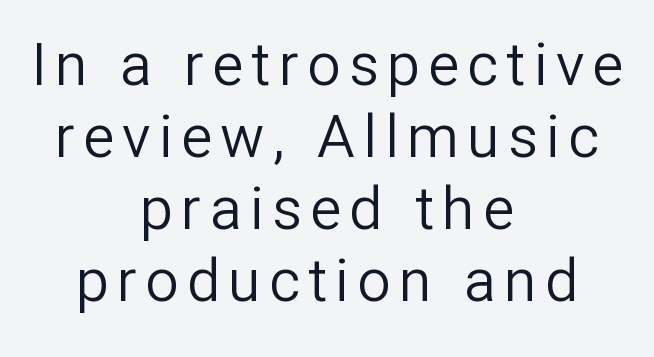
{"serif": "no", "italic": "no", "bold": "no", "weight": "regular", "width": "normal", "stroke_contrast": "low", "x_height": "medium", "monospaced": "no", "underline": "no", "align": "center", "line_spacing_ratio": 1.22, "glyph_px": 59}
